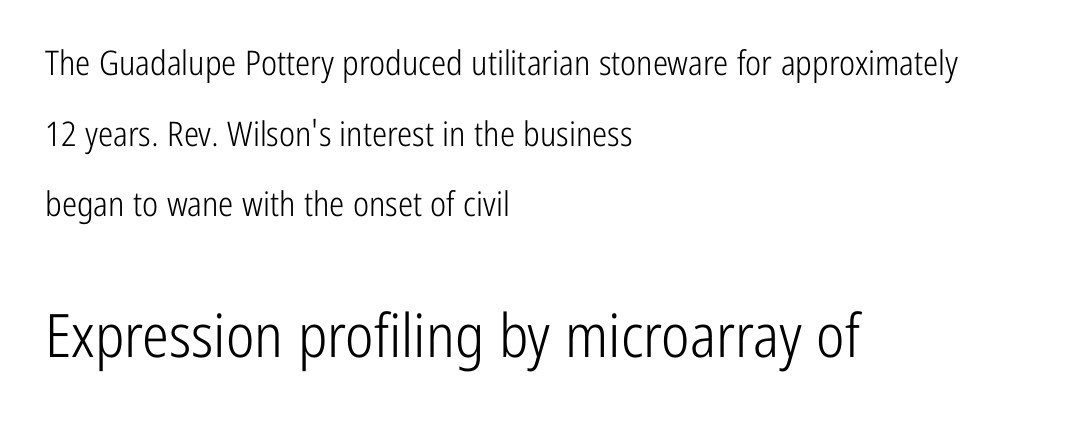
{"serif": "no", "italic": "no", "bold": "no", "weight": "light", "width": "condensed", "stroke_contrast": "low", "x_height": "medium", "monospaced": "no", "underline": "no", "align": "left", "line_spacing": "loose", "line_spacing_ratio": 2.08, "letter_spacing": "normal", "letter_spacing_em": 0.0, "larger_block": "second", "size_ratio": 1.76, "glyph_px": 60}
